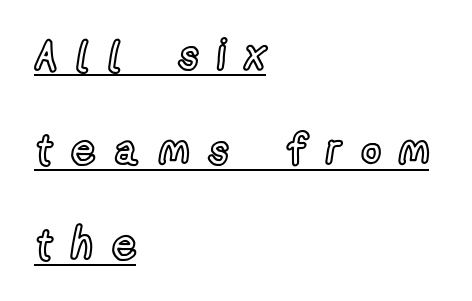
{"width": "condensed", "x_height": "medium", "monospaced": "no", "underline": "yes", "align": "left", "line_spacing": "loose", "line_spacing_ratio": 2.26, "letter_spacing": "wide", "letter_spacing_em": 0.46, "glyph_px": 42}
